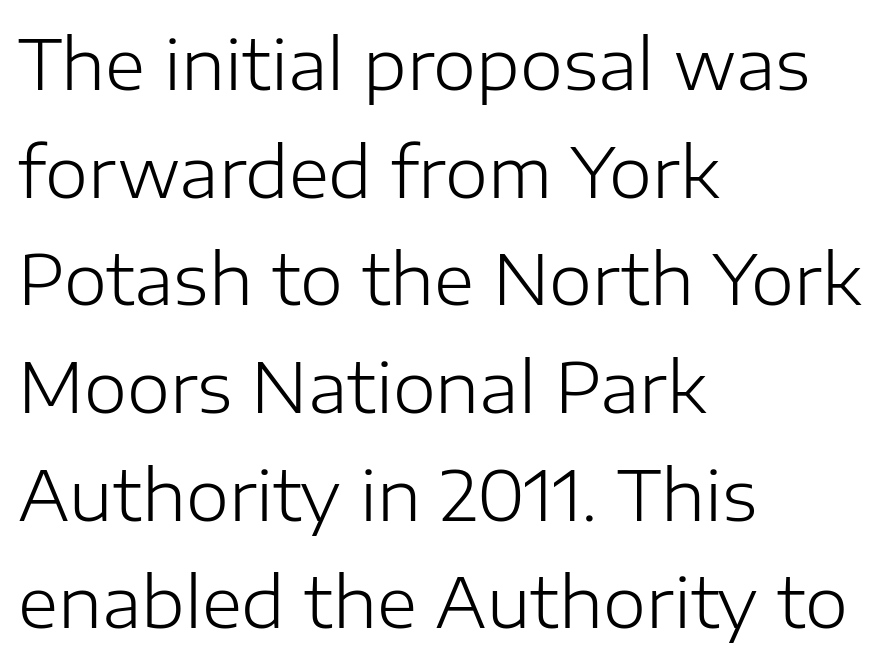
The image shows 69 px light sans-serif type, upright; set left-aligned, normal line spacing (1.56x), normal letter spacing, not underlined; low stroke contrast and a medium x-height.
